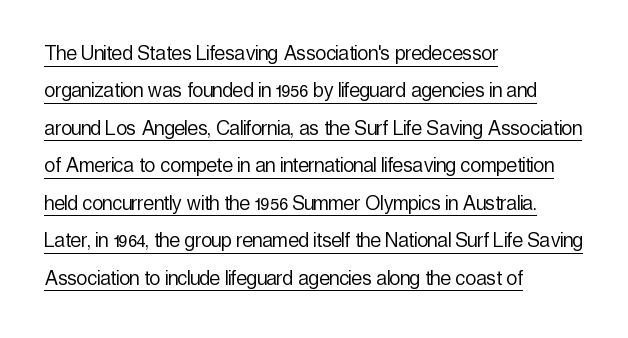
Q: Is the text bold? A: No.
Q: Is the text italic (slanted)? A: No, it is upright.
Q: Is the text underlined? A: Yes.
Q: How is the paragraph aligned? A: Left-aligned.
Q: Is the spacing between letters normal or unusually wide? A: Normal.
Q: Is the spacing between lines tight, normal or loose? A: Normal.
